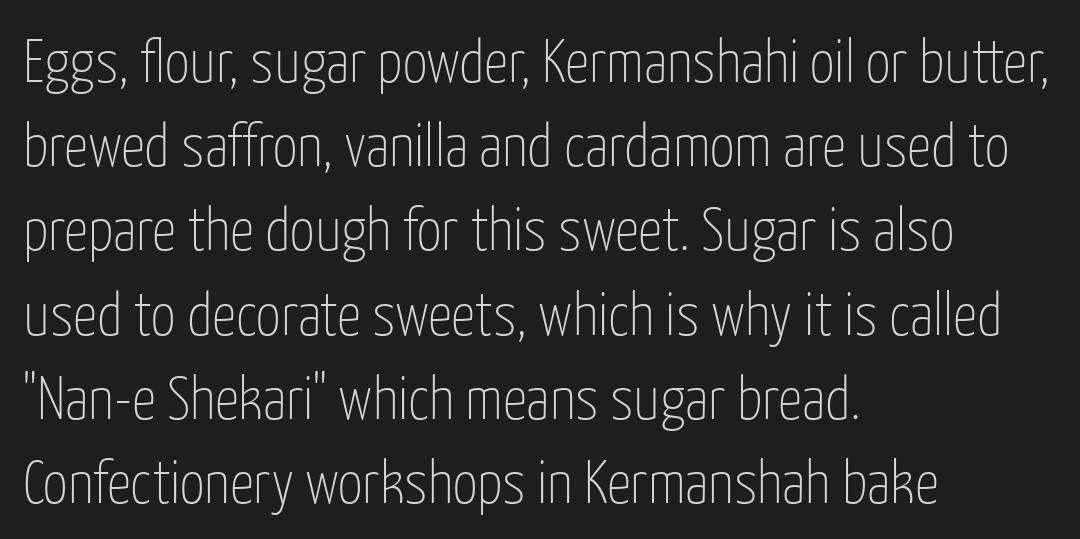
Visually the block forms a straight wall on the left and a jagged coastline on the right. Check where the strokes stop: nothing finishes them off — pure sans. Upright lettering throughout. Is the type heavy? It reads as light-to-regular instead.
